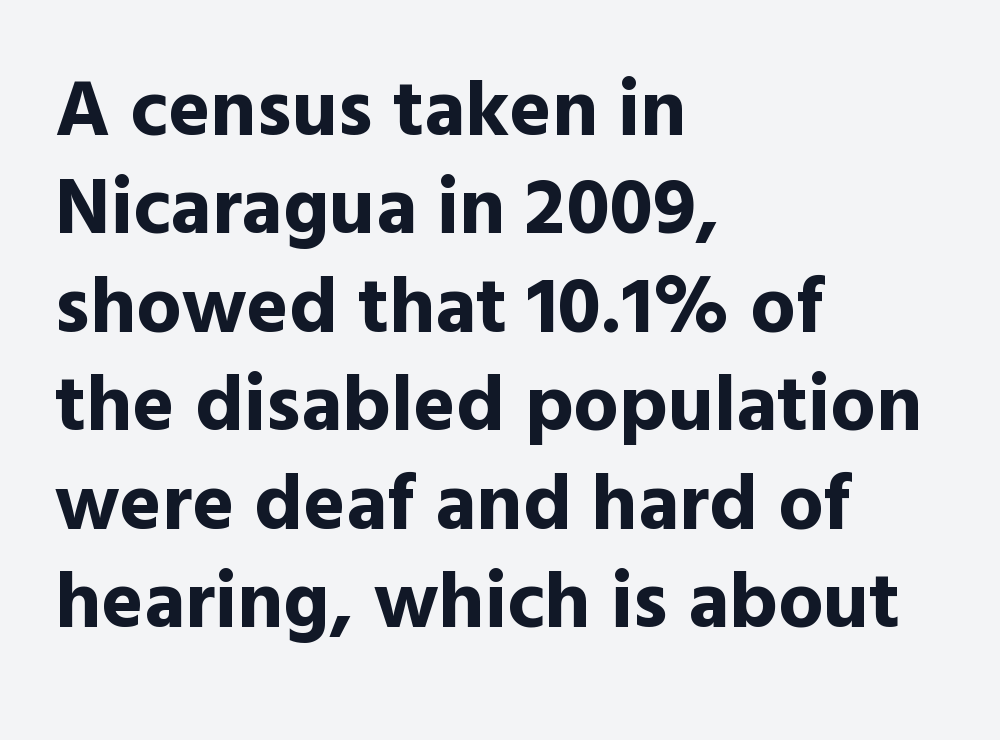
The image shows 80 px bold sans-serif type, upright; set left-aligned, line spacing 1.23x, normal letter spacing, not underlined; a medium x-height.
